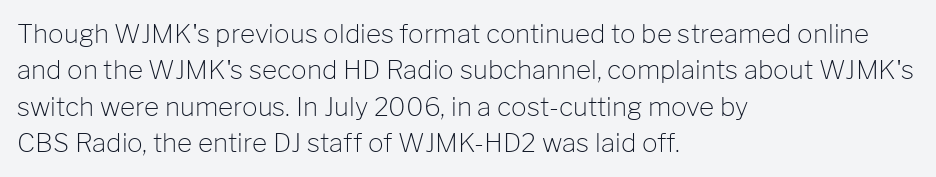
The image shows 26 px text type, upright; set left-aligned, normal line spacing (1.4x), normal letter spacing, not underlined.
